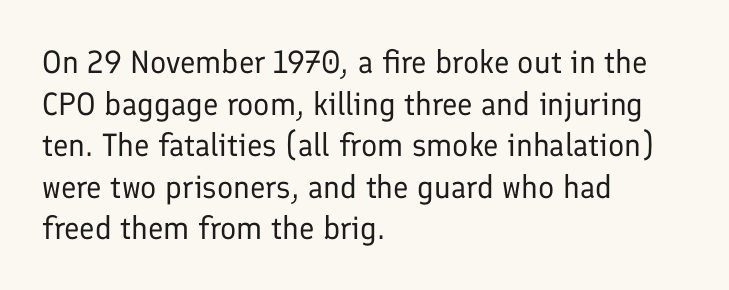
Q: Is the text bold? A: No.
Q: Is the text italic (slanted)? A: No, it is upright.
Q: Is the typeface a serif or a sans-serif typeface? A: Sans-serif.
Q: Is the text underlined? A: No.
Q: How is the paragraph aligned? A: Left-aligned.
Q: Is the spacing between letters normal or unusually wide? A: Normal.
Q: Is the spacing between lines tight, normal or loose? A: Normal.
Q: Width (condensed, normal, or wide)? A: Normal.
Q: Stroke contrast? A: Low.
Q: x-height? A: Medium.
Q: Monospaced? A: No.
